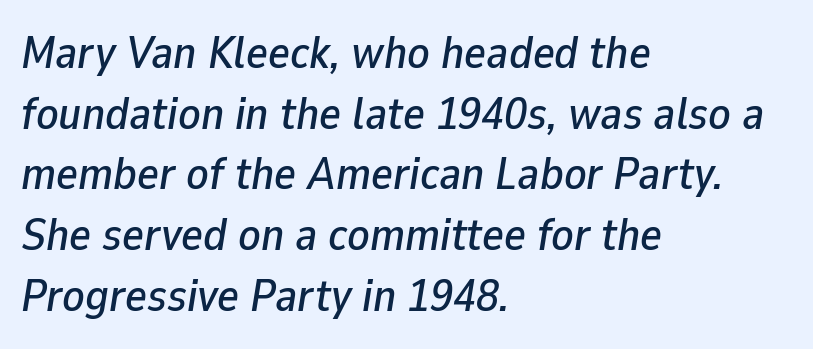
The image shows 46 px text type, italic (leaning right); set left-aligned, normal line spacing (1.32x), normal letter spacing, not underlined; low stroke contrast and a medium x-height.
